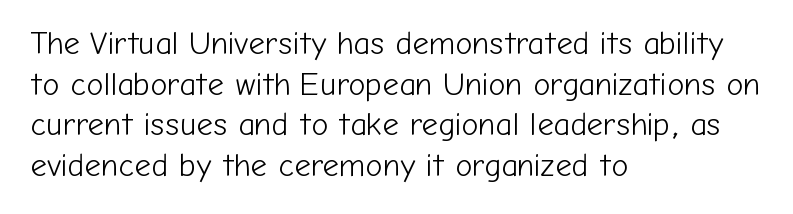
The image shows 32 px light sans-serif type, upright; set left-aligned, normal line spacing (1.27x), normal letter spacing, not underlined; low stroke contrast and a medium x-height.
